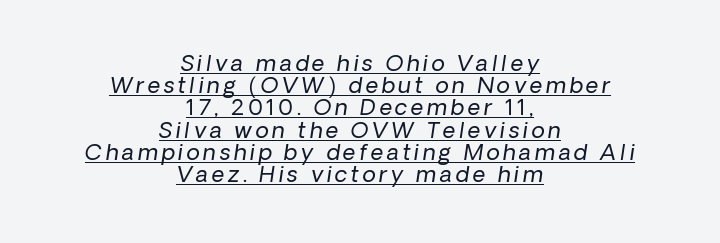
The image shows 22 px text type; set centered, tight line spacing (1.01x), underlined.
